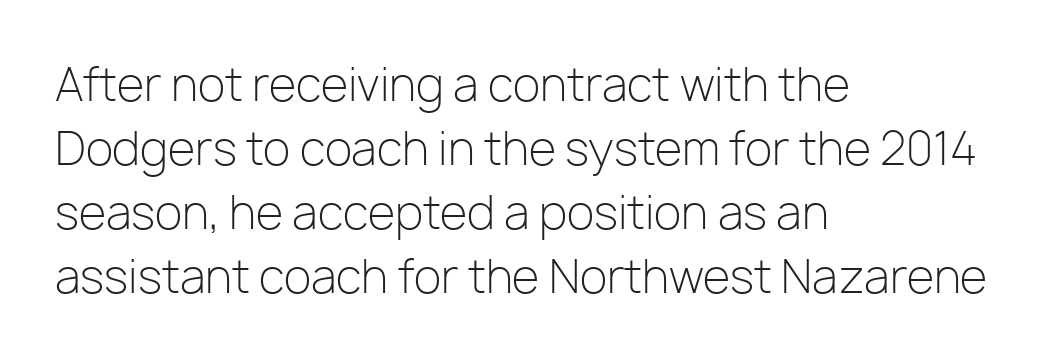
{"serif": "no", "italic": "no", "bold": "no", "weight": "light", "width": "normal", "stroke_contrast": "low", "x_height": "medium", "monospaced": "no", "underline": "no", "align": "left", "line_spacing": "normal", "line_spacing_ratio": 1.42, "letter_spacing": "normal", "letter_spacing_em": 0.0, "glyph_px": 45}
